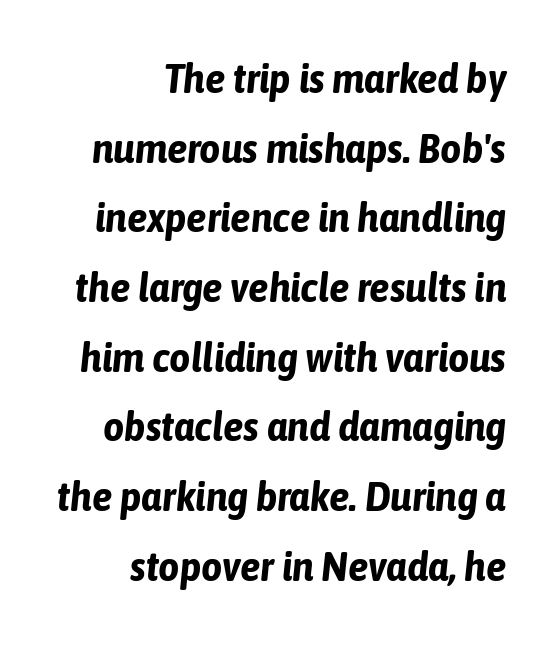
{"italic": "yes", "lean": "right", "slant_degrees": 6, "bold": "yes", "weight": "bold", "width": "condensed", "stroke_contrast": "low", "x_height": "medium", "monospaced": "no", "underline": "no", "align": "right", "line_spacing": "normal", "line_spacing_ratio": 1.7, "letter_spacing": "normal", "letter_spacing_em": 0.0, "glyph_px": 41}
